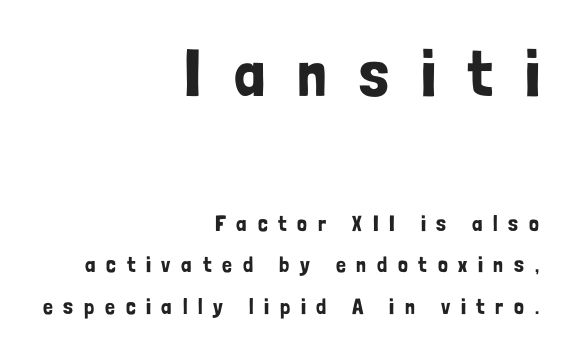
Q: Is the text italic (slanted)? A: No, it is upright.
Q: Is the typeface a serif or a sans-serif typeface? A: Sans-serif.
Q: Is the text underlined? A: No.
Q: How is the paragraph aligned? A: Right-aligned.
Q: Is the spacing between letters normal or unusually wide? A: Unusually wide.
Q: Which block of text is set in a larger size, the first (top) or the second (bottom)? A: The first (top) one.
Q: Width (condensed, normal, or wide)? A: Condensed.
Q: Stroke contrast? A: Low.
Q: x-height? A: Medium.
Q: Monospaced? A: No.
